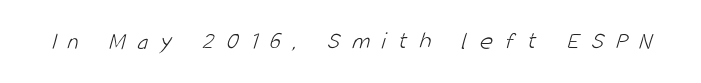
The image shows 25 px text type; set unusually wide letter spacing (+0.49 em), not underlined.
